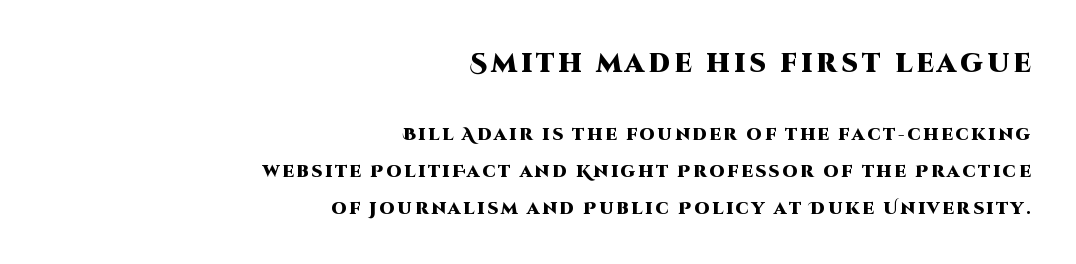
{"italic": "no", "bold": "yes", "underline": "no", "align": "right", "line_spacing": "loose", "line_spacing_ratio": 2.17, "larger_block": "first", "size_ratio": 1.53, "glyph_px": 26}
